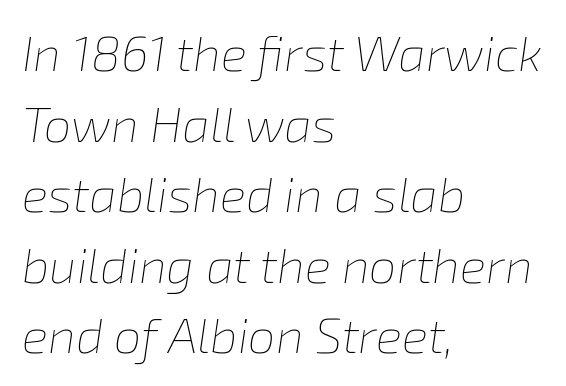
{"italic": "yes", "lean": "right", "slant_degrees": 8, "bold": "no", "weight": "thin", "width": "normal", "stroke_contrast": "low", "x_height": "medium", "monospaced": "no", "underline": "no", "align": "left", "line_spacing": "normal", "line_spacing_ratio": 1.44, "letter_spacing": "normal", "letter_spacing_em": 0.0, "glyph_px": 49}
